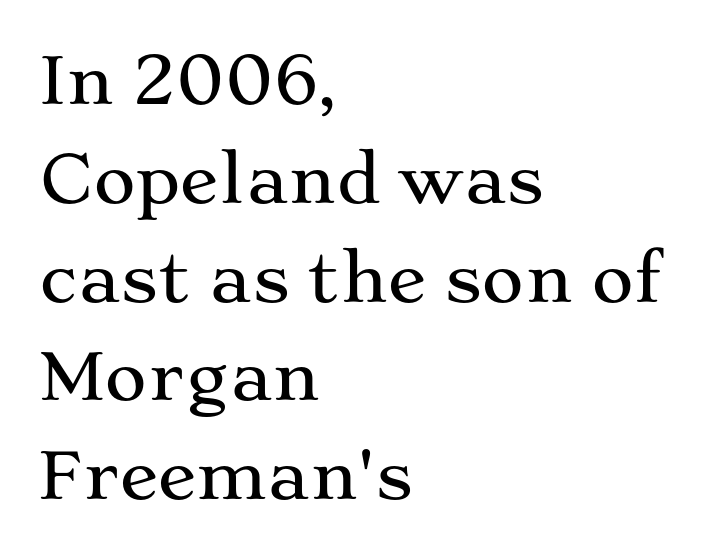
Q: Is the text italic (slanted)? A: No, it is upright.
Q: Is the typeface a serif or a sans-serif typeface? A: Serif.
Q: Is the text underlined? A: No.
Q: How is the paragraph aligned? A: Left-aligned.
Q: Is the spacing between letters normal or unusually wide? A: Normal.
Q: Is the spacing between lines tight, normal or loose? A: Normal.
Q: Width (condensed, normal, or wide)? A: Wide.
Q: Stroke contrast? A: Medium.
Q: x-height? A: Medium.
Q: Monospaced? A: No.
